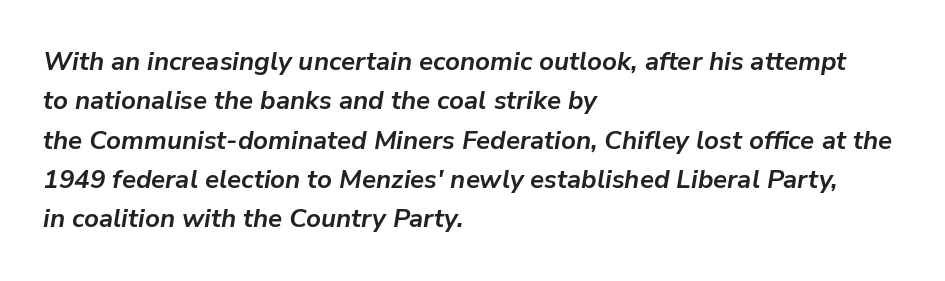
Q: Is the text bold? A: Yes.
Q: Is the text italic (slanted)? A: Yes, it leans right by about 9 degrees.
Q: Is the text underlined? A: No.
Q: How is the paragraph aligned? A: Left-aligned.
Q: Is the spacing between letters normal or unusually wide? A: Normal.
Q: Is the spacing between lines tight, normal or loose? A: Normal.
